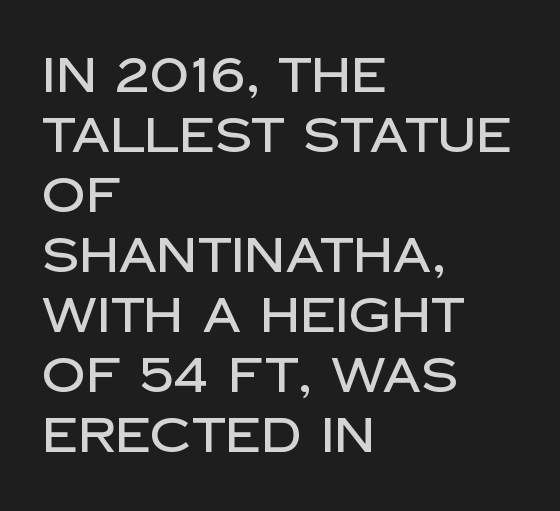
Q: Is the text italic (slanted)? A: No, it is upright.
Q: Is the typeface a serif or a sans-serif typeface? A: Sans-serif.
Q: Is the text underlined? A: No.
Q: How is the paragraph aligned? A: Left-aligned.
Q: Is the spacing between letters normal or unusually wide? A: Normal.
Q: Is the spacing between lines tight, normal or loose? A: Normal.
Q: Width (condensed, normal, or wide)? A: Normal.
Q: Stroke contrast? A: Low.
Q: x-height? A: Large.
Q: Monospaced? A: No.
